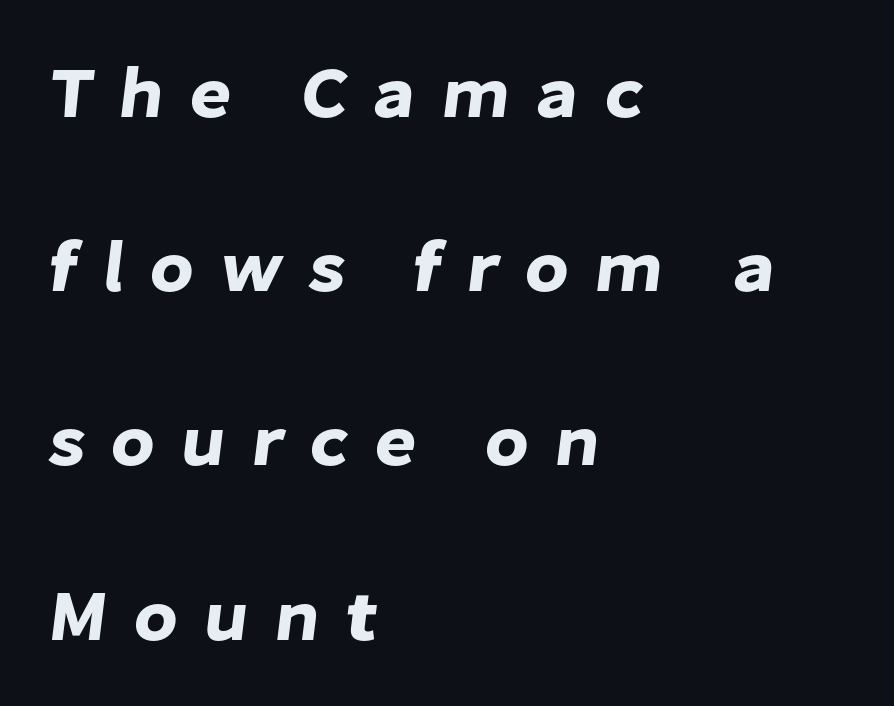
Q: Is the typeface a serif or a sans-serif typeface? A: Sans-serif.
Q: Is the text underlined? A: No.
Q: How is the paragraph aligned? A: Left-aligned.
Q: Is the spacing between letters normal or unusually wide? A: Unusually wide.
Q: Is the spacing between lines tight, normal or loose? A: Loose.
Q: Width (condensed, normal, or wide)? A: Normal.
Q: Stroke contrast? A: Low.
Q: x-height? A: Medium.
Q: Monospaced? A: No.
